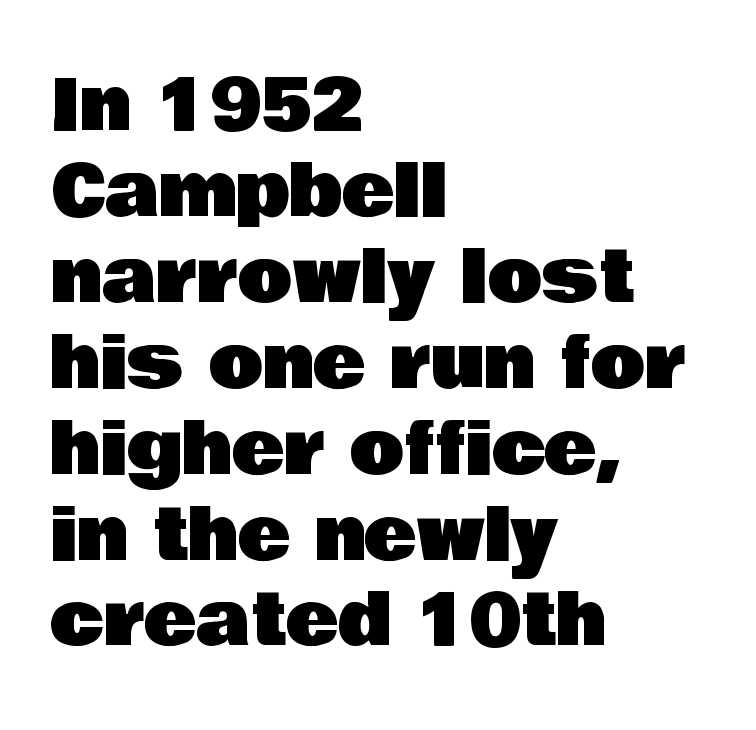
Q: Is the text italic (slanted)? A: No, it is upright.
Q: Is the typeface a serif or a sans-serif typeface? A: Sans-serif.
Q: Is the text underlined? A: No.
Q: How is the paragraph aligned? A: Left-aligned.
Q: Is the spacing between letters normal or unusually wide? A: Normal.
Q: Width (condensed, normal, or wide)? A: Normal.
Q: Stroke contrast? A: Low.
Q: x-height? A: Large.
Q: Monospaced? A: No.
